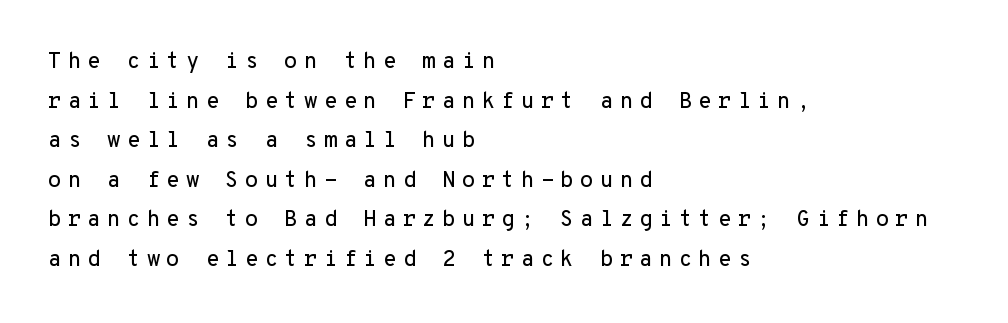
Q: Is the text italic (slanted)? A: No, it is upright.
Q: Is the text underlined? A: No.
Q: How is the paragraph aligned? A: Left-aligned.
Q: Is the spacing between letters normal or unusually wide? A: Unusually wide.
